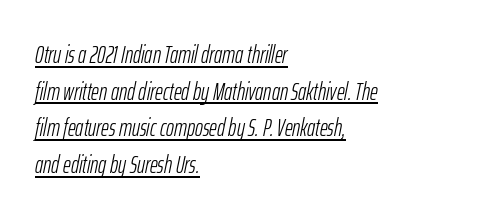
Letter spacing: default. In terms of leading, this rendering sits right in the middle. One-word summary of the alignment: left. The rendering uses the underline text-decoration. The cut favours lightness, reaching ordinary text weight at its darkest.
